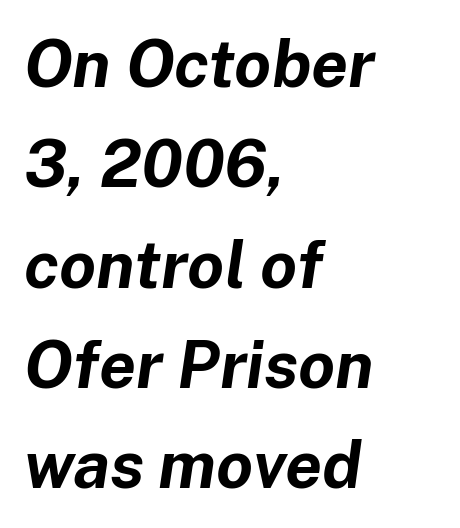
The image shows 66 px bold type, italic (leaning right); set left-aligned, normal line spacing (1.52x), normal letter spacing, not underlined; low stroke contrast and a medium x-height.
